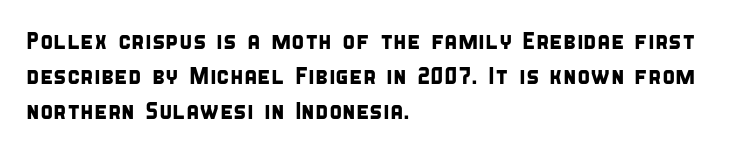
Q: Is the text underlined? A: No.
Q: How is the paragraph aligned? A: Left-aligned.
Q: Is the spacing between letters normal or unusually wide? A: Normal.
Q: Is the spacing between lines tight, normal or loose? A: Normal.
